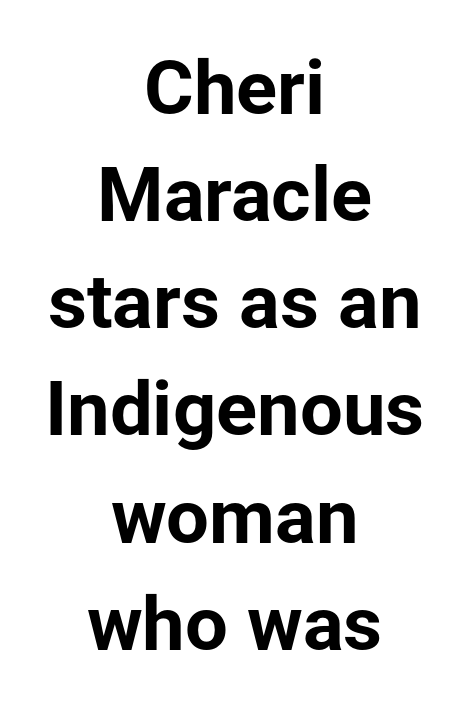
Q: Is the text bold? A: Yes.
Q: Is the text italic (slanted)? A: No, it is upright.
Q: Is the typeface a serif or a sans-serif typeface? A: Sans-serif.
Q: Is the text underlined? A: No.
Q: How is the paragraph aligned? A: Centered.
Q: Is the spacing between letters normal or unusually wide? A: Normal.
Q: Is the spacing between lines tight, normal or loose? A: Normal.
Q: Width (condensed, normal, or wide)? A: Normal.
Q: Stroke contrast? A: Low.
Q: x-height? A: Medium.
Q: Monospaced? A: No.
